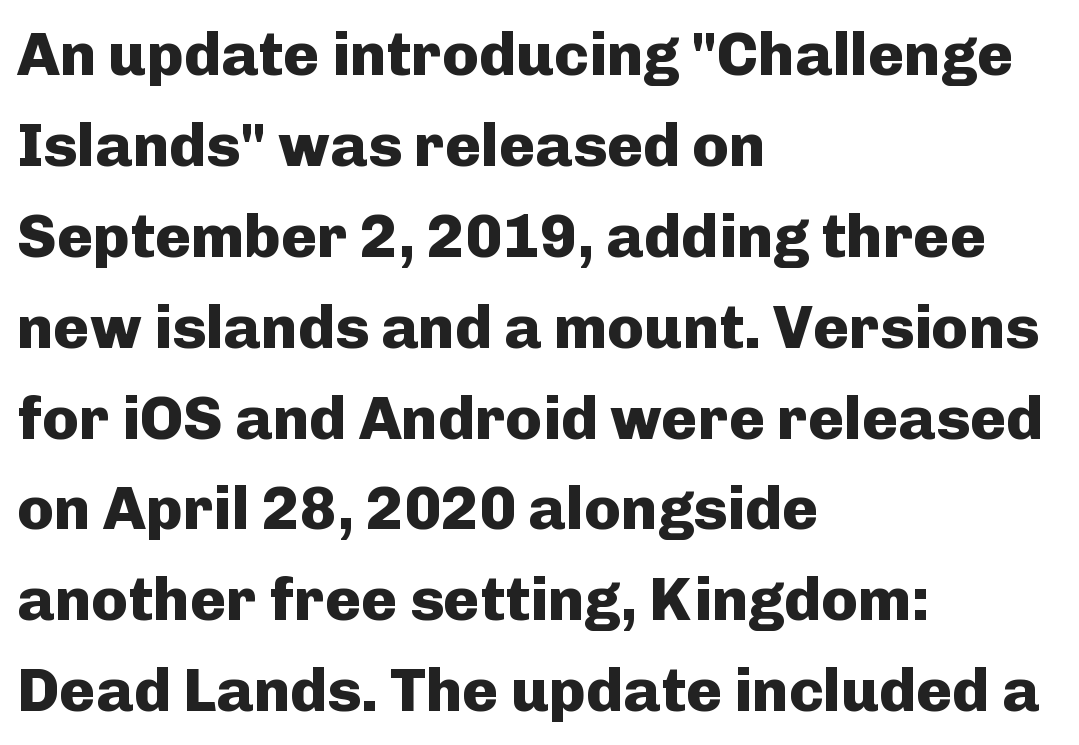
{"serif": "no", "italic": "no", "bold": "yes", "weight": "heavy", "width": "normal", "stroke_contrast": "low", "x_height": "medium", "monospaced": "no", "underline": "no", "align": "left", "line_spacing": "normal", "line_spacing_ratio": 1.49, "letter_spacing": "normal", "letter_spacing_em": 0.0, "glyph_px": 61}
